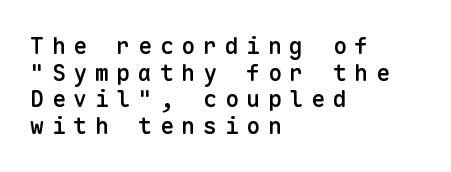
{"italic": "no", "bold": "semi", "underline": "no", "align": "left", "line_spacing_ratio": 1.16, "letter_spacing": "wide", "letter_spacing_em": 0.34, "glyph_px": 23}
